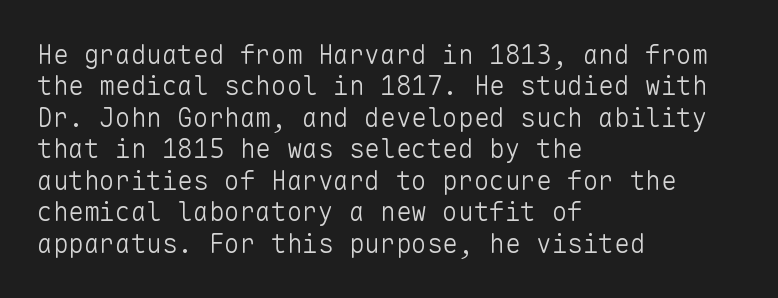
Q: Is the text bold? A: No.
Q: Is the text italic (slanted)? A: No, it is upright.
Q: Is the text underlined? A: No.
Q: How is the paragraph aligned? A: Left-aligned.
Q: Is the spacing between letters normal or unusually wide? A: Normal.
